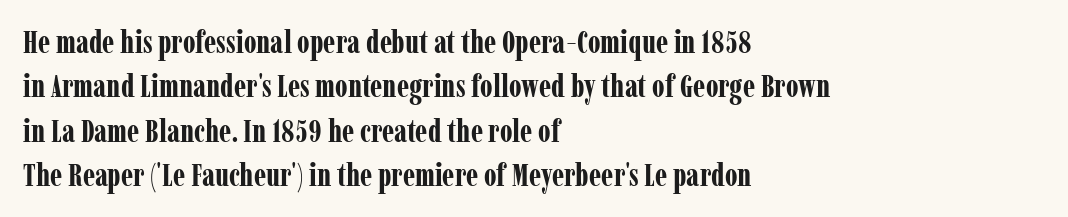
Q: Is the text bold? A: Yes.
Q: Is the text italic (slanted)? A: No, it is upright.
Q: Is the typeface a serif or a sans-serif typeface? A: Serif.
Q: Is the text underlined? A: No.
Q: How is the paragraph aligned? A: Left-aligned.
Q: Is the spacing between letters normal or unusually wide? A: Normal.
Q: Is the spacing between lines tight, normal or loose? A: Normal.
Q: Width (condensed, normal, or wide)? A: Condensed.
Q: Stroke contrast? A: Low.
Q: x-height? A: Medium.
Q: Monospaced? A: No.
